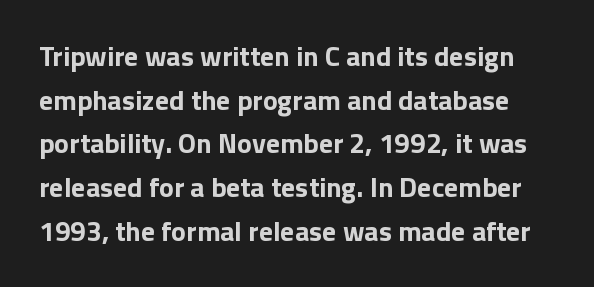
Q: Is the text bold? A: Yes.
Q: Is the text italic (slanted)? A: No, it is upright.
Q: Is the typeface a serif or a sans-serif typeface? A: Sans-serif.
Q: Is the text underlined? A: No.
Q: Is the spacing between letters normal or unusually wide? A: Normal.
Q: Is the spacing between lines tight, normal or loose? A: Normal.
Q: Width (condensed, normal, or wide)? A: Normal.
Q: Stroke contrast? A: Low.
Q: x-height? A: Medium.
Q: Monospaced? A: No.
